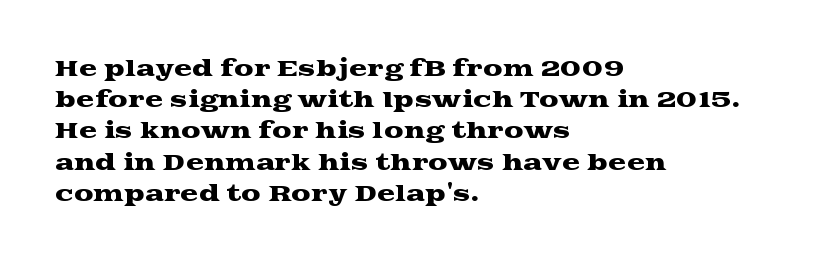
Q: Is the text italic (slanted)? A: No, it is upright.
Q: Is the text underlined? A: No.
Q: How is the paragraph aligned? A: Left-aligned.
Q: Is the spacing between letters normal or unusually wide? A: Normal.
Q: Is the spacing between lines tight, normal or loose? A: Normal.
